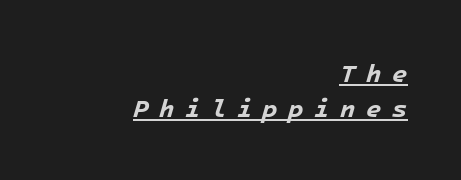
The image shows 25 px bold type, italic (leaning right); set right-aligned, normal line spacing (1.41x), unusually wide letter spacing (+0.42 em), underlined.
